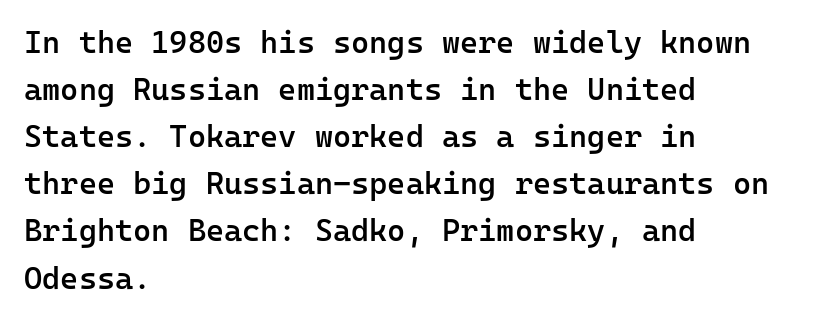
Q: Is the text bold? A: Semi-bold.
Q: Is the text italic (slanted)? A: No, it is upright.
Q: Is the typeface a serif or a sans-serif typeface? A: Sans-serif.
Q: Is the text underlined? A: No.
Q: How is the paragraph aligned? A: Left-aligned.
Q: Is the spacing between letters normal or unusually wide? A: Normal.
Q: Is the spacing between lines tight, normal or loose? A: Normal.
Q: Width (condensed, normal, or wide)? A: Normal.
Q: Stroke contrast? A: Low.
Q: x-height? A: Medium.
Q: Monospaced? A: Yes.
